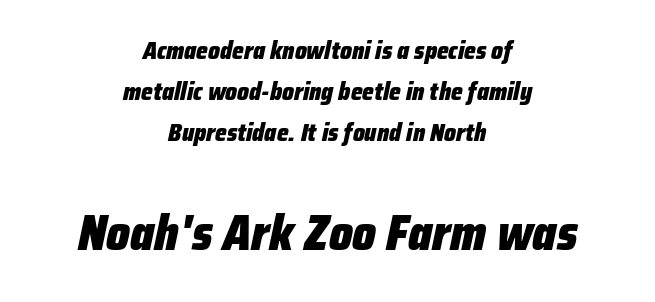
The image shows 50 px heavy, condensed type, italic (leaning right); set centered, normal line spacing (1.64x), normal letter spacing, not underlined; the second (bottom) block is 2.0x larger; low stroke contrast and a medium x-height.
